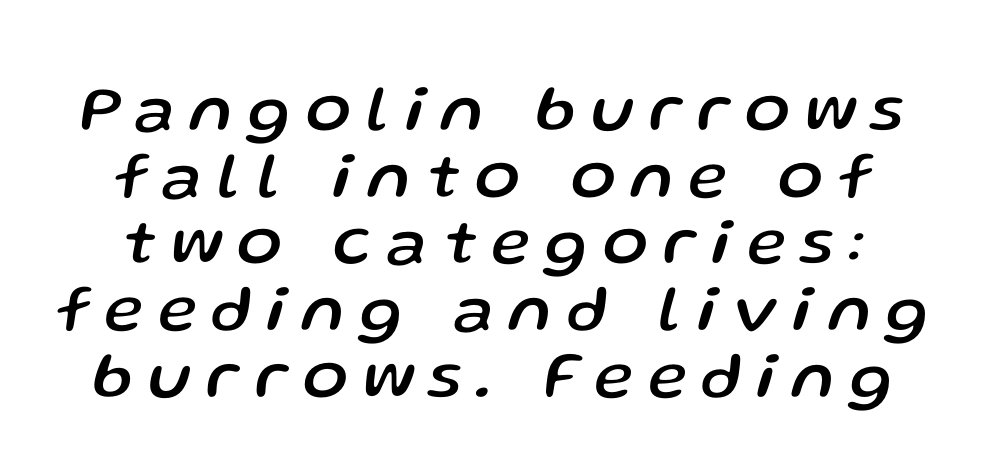
Q: Is the text italic (slanted)? A: Yes, it leans right by about 13 degrees.
Q: Is the text underlined? A: No.
Q: Is the spacing between letters normal or unusually wide? A: Unusually wide.
Q: Is the spacing between lines tight, normal or loose? A: Tight.
Q: Width (condensed, normal, or wide)? A: Normal.
Q: Stroke contrast? A: Low.
Q: x-height? A: Medium.
Q: Monospaced? A: No.
